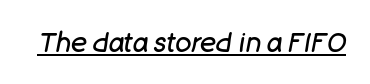
Yep, that's italic — everything's leaning. A baseline rule has been typeset under these characters. Letters have the restrained weight of plain body copy at most. Tracking value appears to be zero — textbook default spacing.
